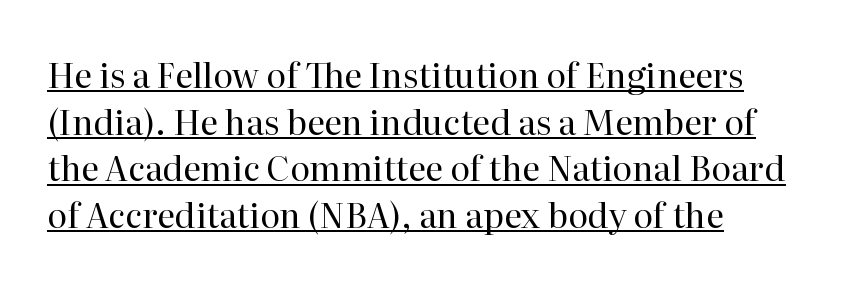
How are the letters spaced? Ordinarily, with no added tracking. Line spacing here is normal. You could not count columns in this text — the font is proportionally spaced. The text was rendered using a seriffed face with decorative stroke endings. A continuous stroke trails under the words, as in a hyperlink. The font's upright variant was chosen for this text.
